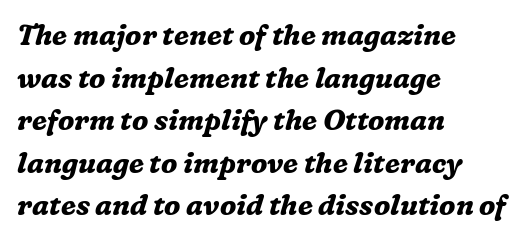
{"serif": "yes", "italic": "yes", "lean": "right", "slant_degrees": 16, "bold": "yes", "weight": "bold", "width": "normal", "stroke_contrast": "medium", "x_height": "medium", "monospaced": "no", "underline": "no", "align": "left", "line_spacing": "normal", "line_spacing_ratio": 1.52, "letter_spacing": "normal", "letter_spacing_em": 0.0, "glyph_px": 28}
